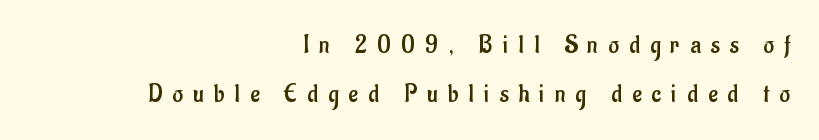
Q: Is the text bold? A: No.
Q: Is the text italic (slanted)? A: No, it is upright.
Q: Is the text underlined? A: No.
Q: How is the paragraph aligned? A: Right-aligned.
Q: Is the spacing between letters normal or unusually wide? A: Unusually wide.
